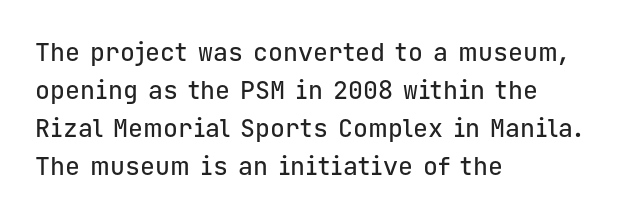
{"italic": "no", "underline": "no", "align": "left", "line_spacing": "normal", "line_spacing_ratio": 1.52, "letter_spacing": "normal", "letter_spacing_em": 0.0, "glyph_px": 25}
